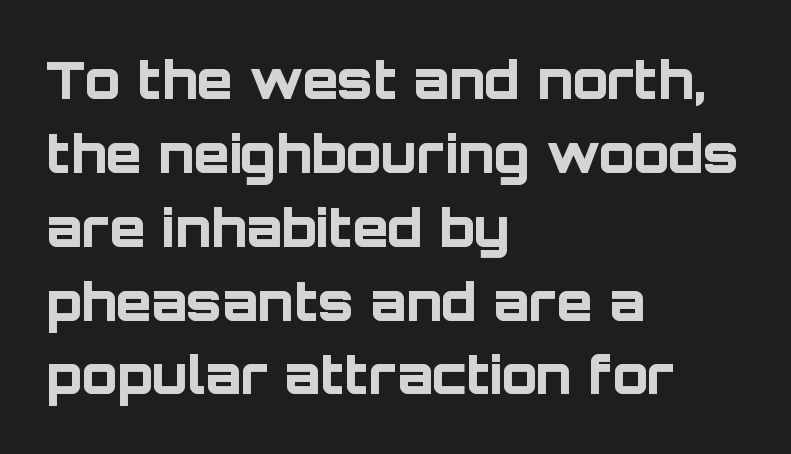
{"serif": "no", "italic": "no", "bold": "yes", "weight": "bold", "width": "normal", "stroke_contrast": "low", "x_height": "large", "monospaced": "no", "underline": "no", "align": "left", "line_spacing": "normal", "line_spacing_ratio": 1.42, "letter_spacing": "normal", "letter_spacing_em": 0.0, "glyph_px": 52}
